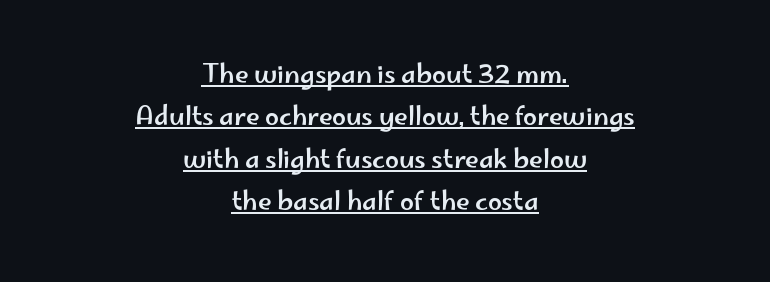
Q: Is the text italic (slanted)? A: No, it is upright.
Q: Is the text underlined? A: Yes.
Q: How is the paragraph aligned? A: Centered.
Q: Is the spacing between letters normal or unusually wide? A: Normal.
Q: Is the spacing between lines tight, normal or loose? A: Normal.
